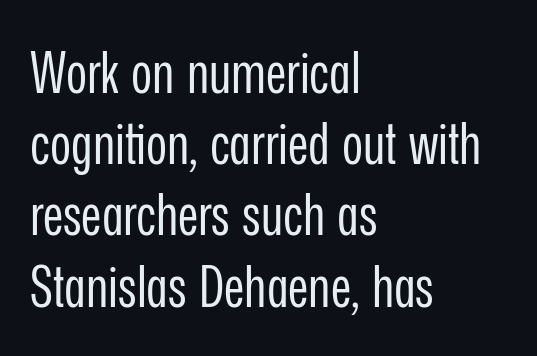
The image shows 57 px regular-weight, condensed sans-serif type, upright; set left-aligned, normal line spacing (1.25x), normal letter spacing, not underlined; low stroke contrast and a medium x-height.
